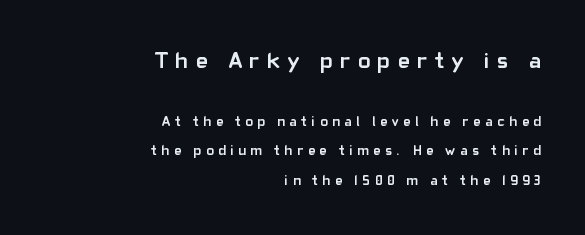
{"italic": "no", "bold": "yes", "underline": "no", "align": "right", "line_spacing": "loose", "line_spacing_ratio": 2.11, "letter_spacing": "wide", "letter_spacing_em": 0.33, "larger_block": "first", "size_ratio": 1.64, "glyph_px": 23}
